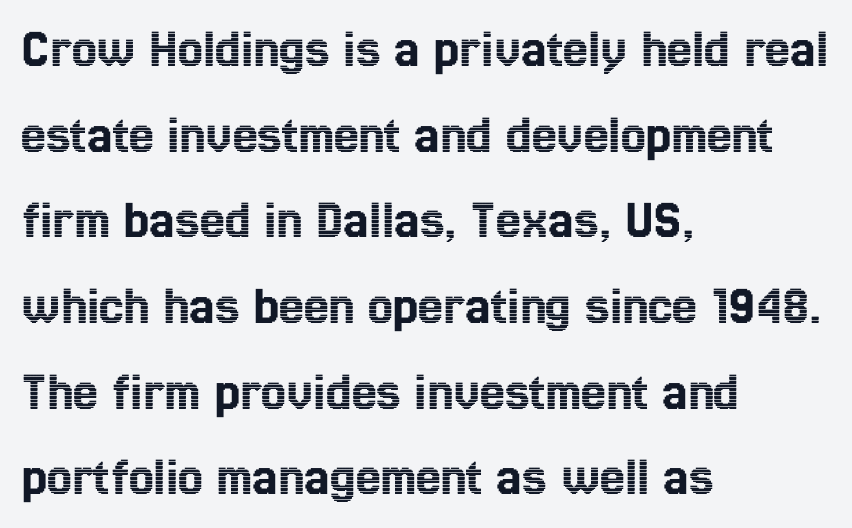
{"italic": "no", "width": "condensed", "x_height": "medium", "monospaced": "no", "underline": "no", "align": "left", "line_spacing": "normal", "line_spacing_ratio": 1.53, "letter_spacing": "normal", "letter_spacing_em": 0.0, "glyph_px": 56}
